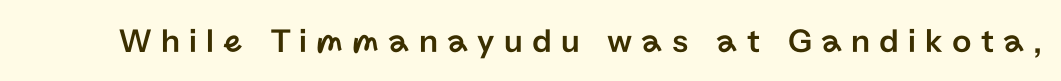
The image shows 34 px sans-serif type, upright; set unusually wide letter spacing (+0.27 em), not underlined; low stroke contrast and a medium x-height.
